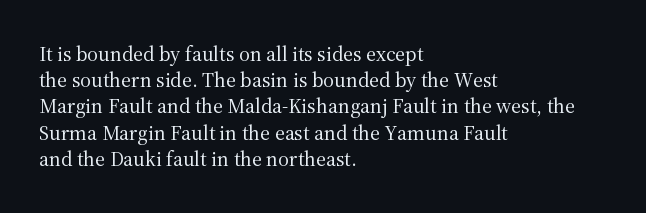
Does extra space separate the letters? No, they use regular spacing. Layout note: lines flush left. The area under the type is left untouched. This reads as an unemphasized weight, regular at the heaviest. This is roman type, the default non-slanted kind. Vertical spacing — default.
